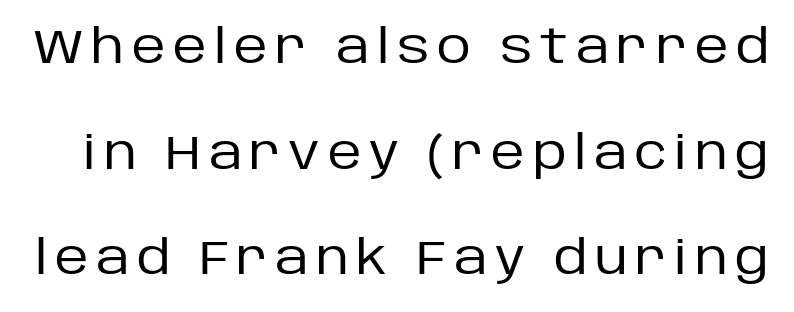
Serif or sans? Sans — the stroke terminals are bare. This is the regular roman posture of the typeface. The passage shown is typed in a proportional face where columns would drift. The block of text is sparse from top to bottom, with ample space between rows. The space directly below the letters is spotless.
